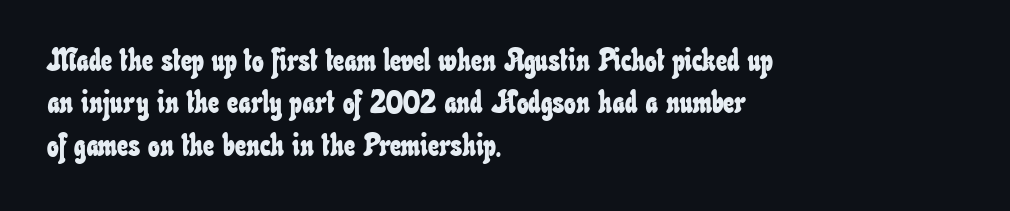
Tracking here is standard; glyphs follow each other at the usual distance. A student would call this left alignment; a typographer would say flush left, rag right. The line-height multiplier appears to be the usual default. Each letter keeps its own natural width here, so spacing adapts to shape.
